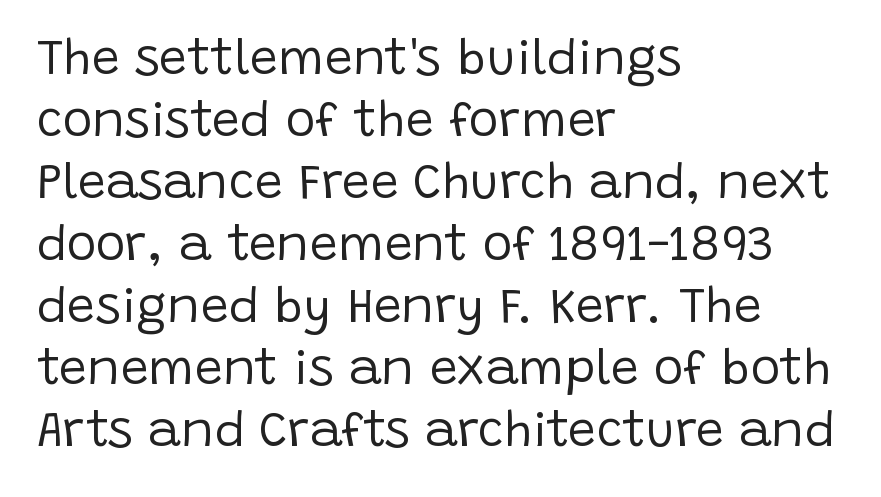
The image shows 50 px regular-weight sans-serif type, upright; set left-aligned, line spacing 1.24x, normal letter spacing, not underlined; low stroke contrast and a large x-height.
